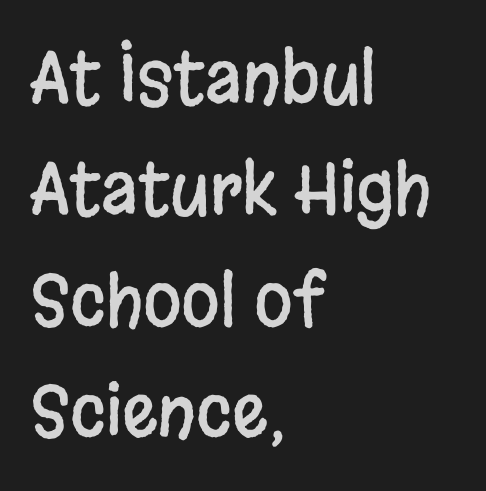
{"serif": "no", "italic": "no", "width": "condensed", "stroke_contrast": "low", "x_height": "large", "monospaced": "no", "underline": "no", "align": "left", "line_spacing": "normal", "line_spacing_ratio": 1.59, "letter_spacing": "normal", "letter_spacing_em": 0.0, "glyph_px": 70}
